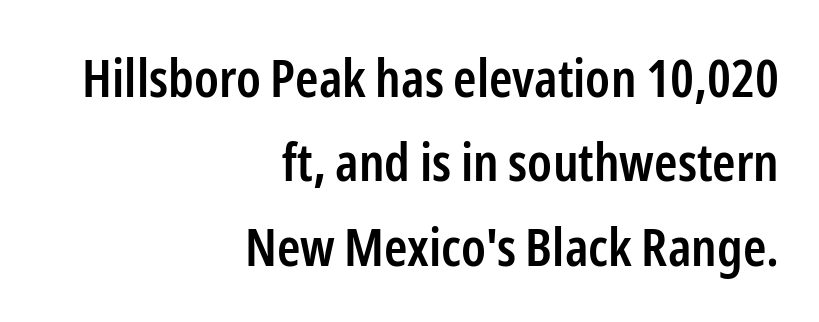
The rendering keeps characters at their native spacing. Do the letters lean? They stand straight. Where is the straight margin? On the right. You can tell from the bare stems that sans-serif type was used. Does the leading feel generous? No, just average.
